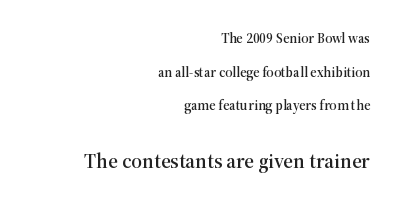
{"italic": "no", "underline": "no", "align": "right", "line_spacing": "loose", "line_spacing_ratio": 2.4, "letter_spacing": "normal", "letter_spacing_em": 0.0, "larger_block": "second", "size_ratio": 1.5, "glyph_px": 21}
